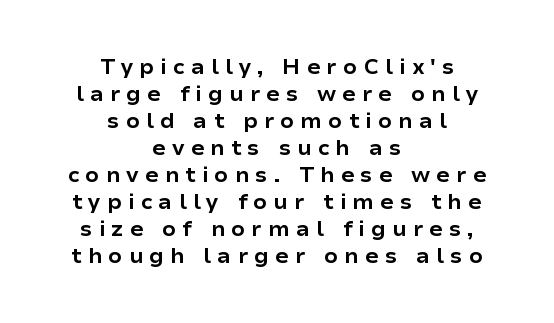
{"italic": "no", "bold": "yes", "underline": "no", "align": "center", "line_spacing_ratio": 1.23, "letter_spacing": "wide", "letter_spacing_em": 0.27, "glyph_px": 22}
